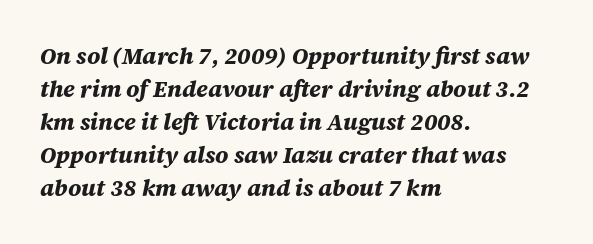
In terms of posture, this sample is oblique. What stands out about the letter spacing? Nothing — it is the standard amount. A classic flush-left, rag-right setting is used for this passage. What weight is shown? A full bold with thick strokes.
